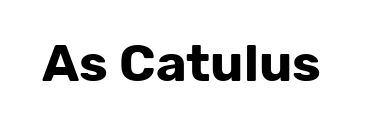
{"serif": "no", "italic": "no", "bold": "yes", "weight": "bold", "width": "normal", "stroke_contrast": "low", "x_height": "medium", "monospaced": "no", "underline": "no", "letter_spacing": "normal", "letter_spacing_em": 0.0, "glyph_px": 52}
